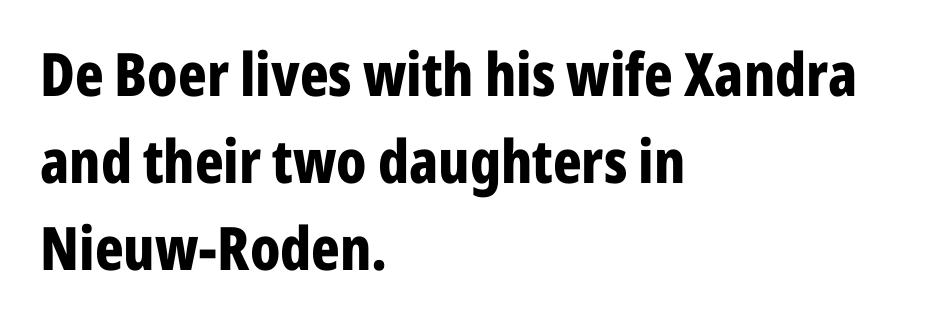
Q: Is the text bold? A: Yes.
Q: Is the text italic (slanted)? A: No, it is upright.
Q: Is the typeface a serif or a sans-serif typeface? A: Sans-serif.
Q: Is the text underlined? A: No.
Q: How is the paragraph aligned? A: Left-aligned.
Q: Is the spacing between letters normal or unusually wide? A: Normal.
Q: Is the spacing between lines tight, normal or loose? A: Normal.
Q: Width (condensed, normal, or wide)? A: Condensed.
Q: Stroke contrast? A: Low.
Q: x-height? A: Medium.
Q: Monospaced? A: No.
